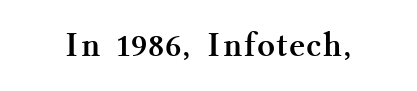
The image shows 35 px semibold serif type, upright; set not underlined; medium stroke contrast and a medium x-height.
